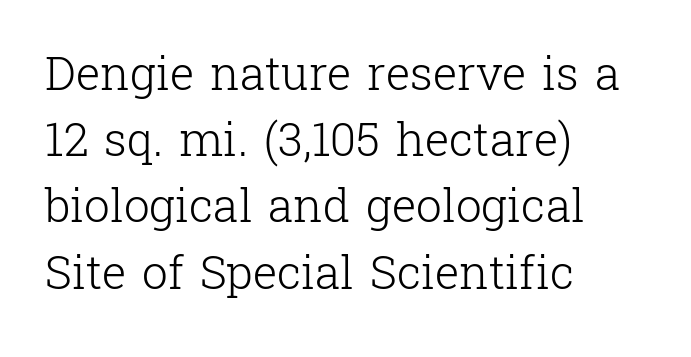
Q: Is the text bold? A: No.
Q: Is the text italic (slanted)? A: No, it is upright.
Q: Is the typeface a serif or a sans-serif typeface? A: Serif.
Q: Is the text underlined? A: No.
Q: How is the paragraph aligned? A: Left-aligned.
Q: Is the spacing between letters normal or unusually wide? A: Normal.
Q: Is the spacing between lines tight, normal or loose? A: Normal.
Q: Width (condensed, normal, or wide)? A: Normal.
Q: Stroke contrast? A: Low.
Q: x-height? A: Medium.
Q: Monospaced? A: No.
